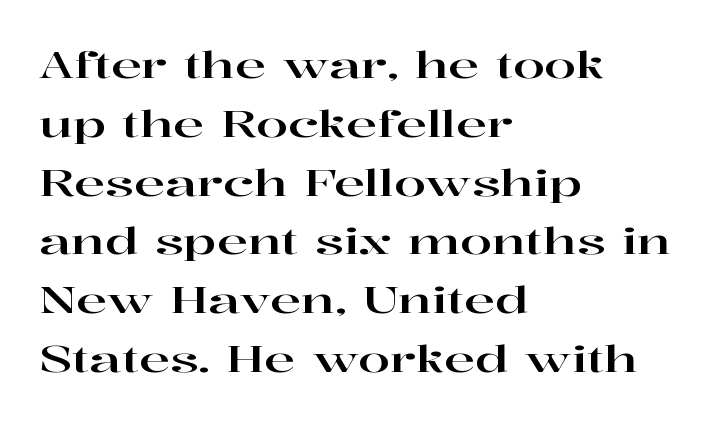
What kind of face is this? One with serifs. Ascenders rise straight up at ninety degrees. This sample is left-justified, so line endings fall wherever the words run out. These lines are rendered in a variable-pitch font. The letters sit at their default tracking, neither squeezed nor spread.
